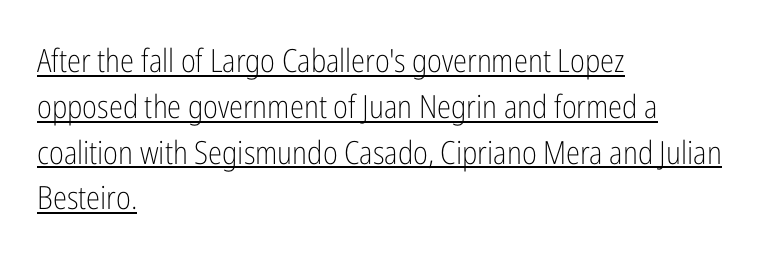
{"serif": "no", "italic": "no", "bold": "no", "weight": "light", "width": "condensed", "stroke_contrast": "low", "x_height": "medium", "monospaced": "no", "underline": "yes", "align": "left", "line_spacing": "normal", "line_spacing_ratio": 1.43, "letter_spacing": "normal", "letter_spacing_em": 0.0, "glyph_px": 32}
